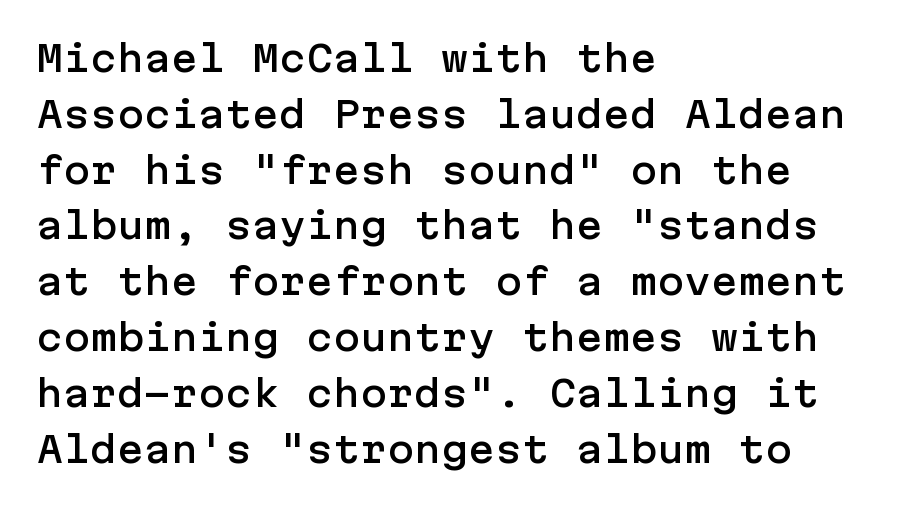
The image shows 36 px sans-serif type, upright; set left-aligned, normal line spacing (1.55x), normal letter spacing, not underlined; low stroke contrast and a medium x-height.
